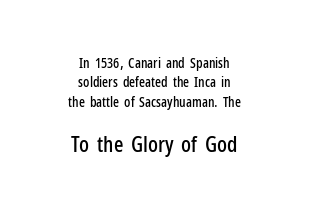
The image shows 22 px text type, upright; set centered, normal line spacing (1.38x), normal letter spacing, not underlined; the second (bottom) block is 1.57x larger.
